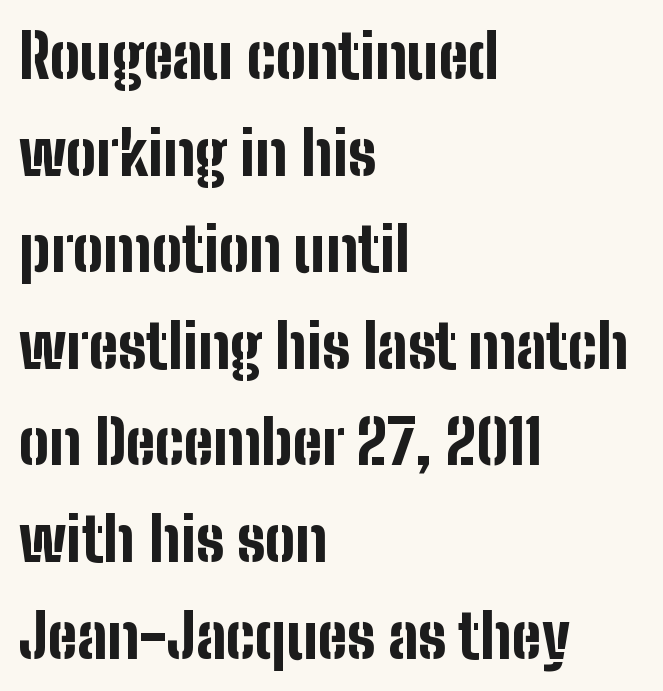
The characters look thick and weighty, a clear bold. The rendering uses natural spacing where letterforms have individual widths. Does the copy run flush right? No — it runs flush left. Descender tails drop into unmarked territory. Words appear dense and cohesive because spacing is normal.
